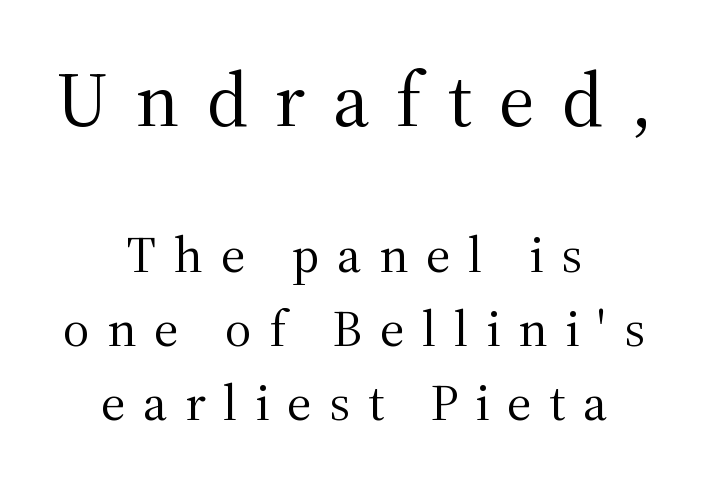
The image shows 77 px regular-weight serif type, upright; set centered, normal line spacing (1.45x), unusually wide letter spacing (+0.35 em), not underlined; the first (top) block is 1.51x larger; medium stroke contrast and a medium x-height.
